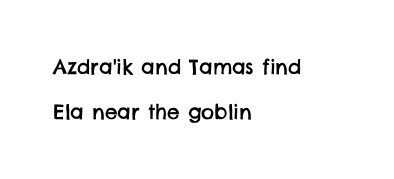
The image shows 20 px text type; set left-aligned, loose line spacing (2.26x), normal letter spacing, not underlined.
